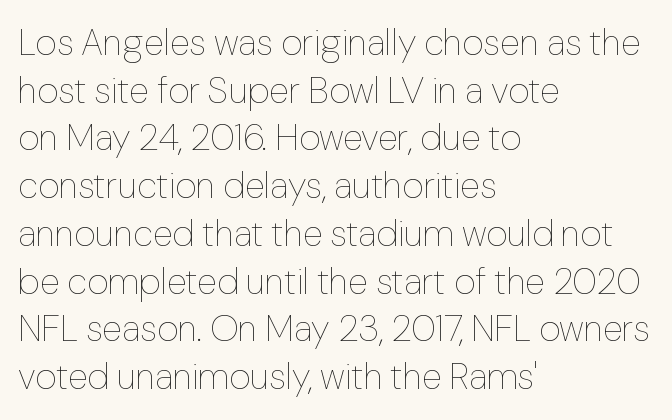
{"italic": "no", "bold": "no", "weight": "thin", "width": "normal", "stroke_contrast": "low", "x_height": "medium", "monospaced": "no", "underline": "no", "align": "left", "line_spacing": "normal", "line_spacing_ratio": 1.29, "letter_spacing": "normal", "letter_spacing_em": 0.0, "glyph_px": 37}
